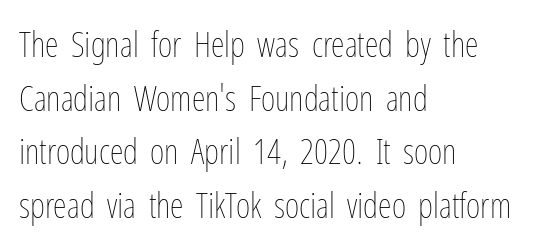
The image shows 35 px thin, condensed type, upright; set left-aligned, normal line spacing (1.53x), normal letter spacing, not underlined; low stroke contrast and a medium x-height.
